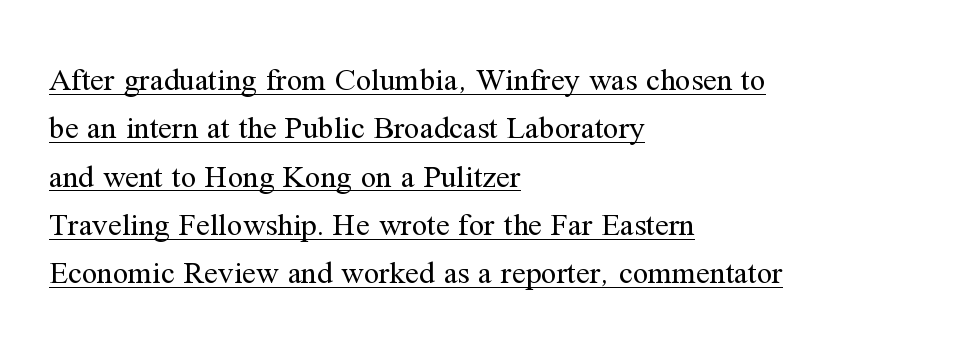
Is the block centered? No — it sits flush against the left margin. This is roman type, the default non-slanted kind. The line-height multiplier appears to be the usual default. Decoration check: the copy is underlined.
